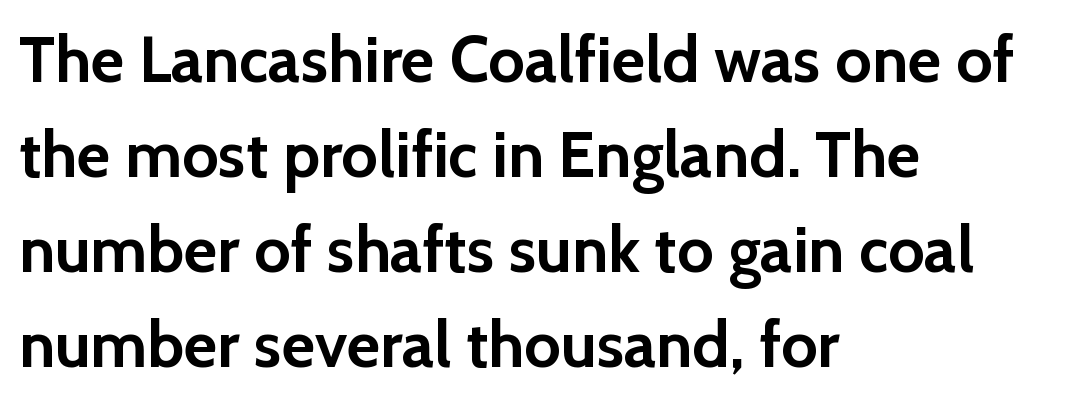
The image shows 65 px semibold sans-serif type, upright; set left-aligned, normal line spacing (1.46x), normal letter spacing, not underlined; a medium x-height.
